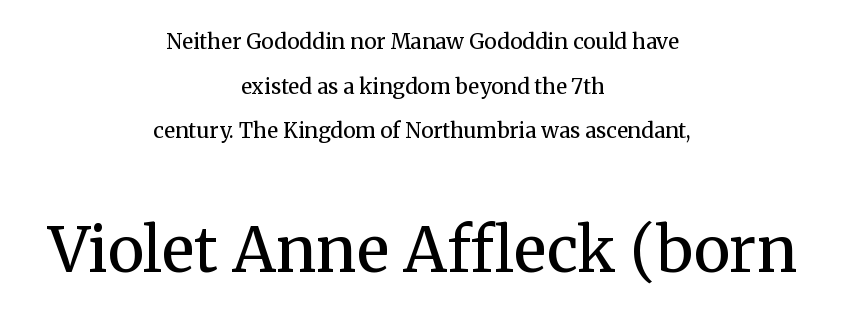
The image shows 62 px regular-weight serif type, upright; set centered, loose line spacing (2.12x), normal letter spacing, not underlined; the second (bottom) block is 2.95x larger; medium stroke contrast and a medium x-height.
